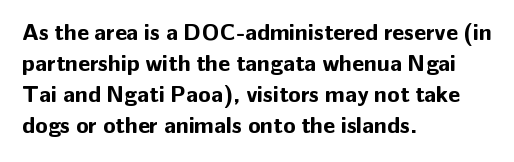
Caption: bold face, heavy strokes. Compared with typical body copy, the letter spacing here is the same. Line starts are locked; line ends wander. The axis of the letterforms is exactly vertical.
